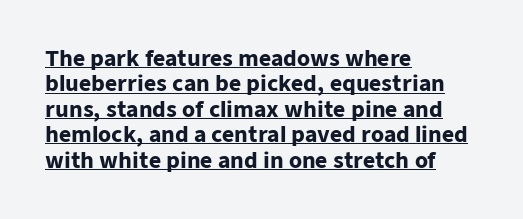
{"italic": "no", "bold": "yes", "underline": "yes", "align": "left", "line_spacing_ratio": 1.21, "letter_spacing": "normal", "letter_spacing_em": 0.0, "glyph_px": 21}
